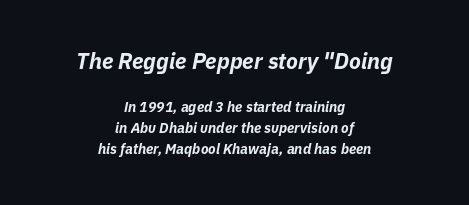
Q: Is the text bold? A: Yes.
Q: Is the text italic (slanted)? A: Yes, it leans right by about 11 degrees.
Q: Is the text underlined? A: No.
Q: How is the paragraph aligned? A: Centered.
Q: Is the spacing between letters normal or unusually wide? A: Normal.
Q: Is the spacing between lines tight, normal or loose? A: Normal.
Q: Which block of text is set in a larger size, the first (top) or the second (bottom)? A: The first (top) one.
